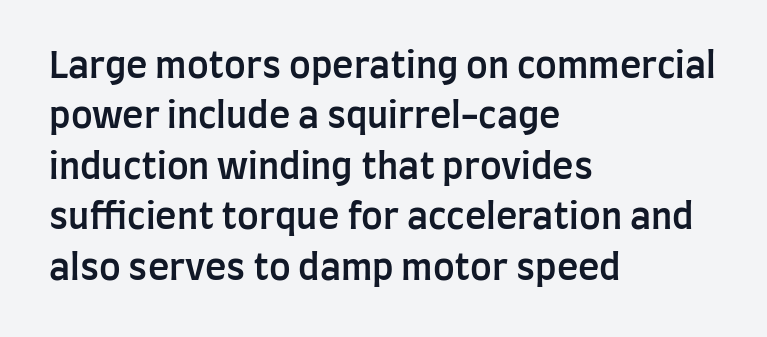
Q: Is the text bold? A: Semi-bold.
Q: Is the text italic (slanted)? A: No, it is upright.
Q: Is the typeface a serif or a sans-serif typeface? A: Sans-serif.
Q: Is the text underlined? A: No.
Q: How is the paragraph aligned? A: Left-aligned.
Q: Is the spacing between letters normal or unusually wide? A: Normal.
Q: Is the spacing between lines tight, normal or loose? A: Normal.
Q: Width (condensed, normal, or wide)? A: Condensed.
Q: Stroke contrast? A: Low.
Q: x-height? A: Large.
Q: Monospaced? A: No.
